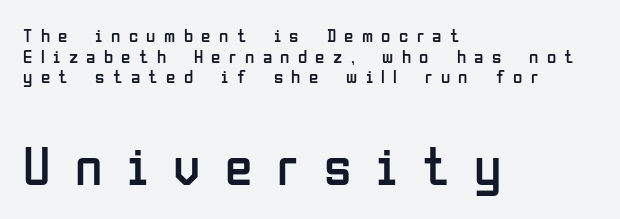
Q: Is the text bold? A: No.
Q: Is the text italic (slanted)? A: No, it is upright.
Q: Is the typeface a serif or a sans-serif typeface? A: Sans-serif.
Q: Is the text underlined? A: No.
Q: How is the paragraph aligned? A: Left-aligned.
Q: Is the spacing between letters normal or unusually wide? A: Unusually wide.
Q: Is the spacing between lines tight, normal or loose? A: Tight.
Q: Which block of text is set in a larger size, the first (top) or the second (bottom)? A: The second (bottom) one.
Q: Width (condensed, normal, or wide)? A: Condensed.
Q: Stroke contrast? A: Low.
Q: x-height? A: Medium.
Q: Monospaced? A: No.
